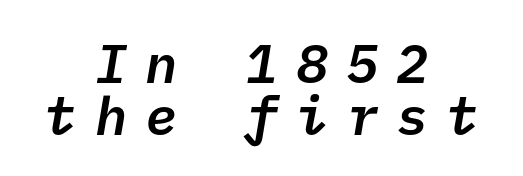
{"serif": "no", "bold": "semi", "weight": "semibold", "width": "normal", "stroke_contrast": "low", "x_height": "medium", "underline": "no", "align": "center", "line_spacing": "tight", "line_spacing_ratio": 0.97, "letter_spacing": "wide", "letter_spacing_em": 0.33, "glyph_px": 54}
